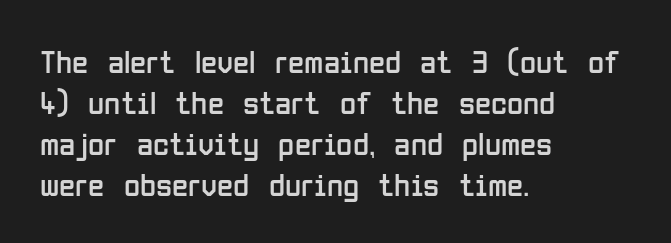
I'd call this a sans setting — the letters go barefoot. Note the varied advance widths — an 'i' is clearly narrower than an 'm'. Vertical stems look standard width or narrower in stroke. How are the letters spaced? Ordinarily, with no added tracking. Typeset ragged right — the left edge is the straight one. Tall strokes in this sample are plumb rather than angled.
